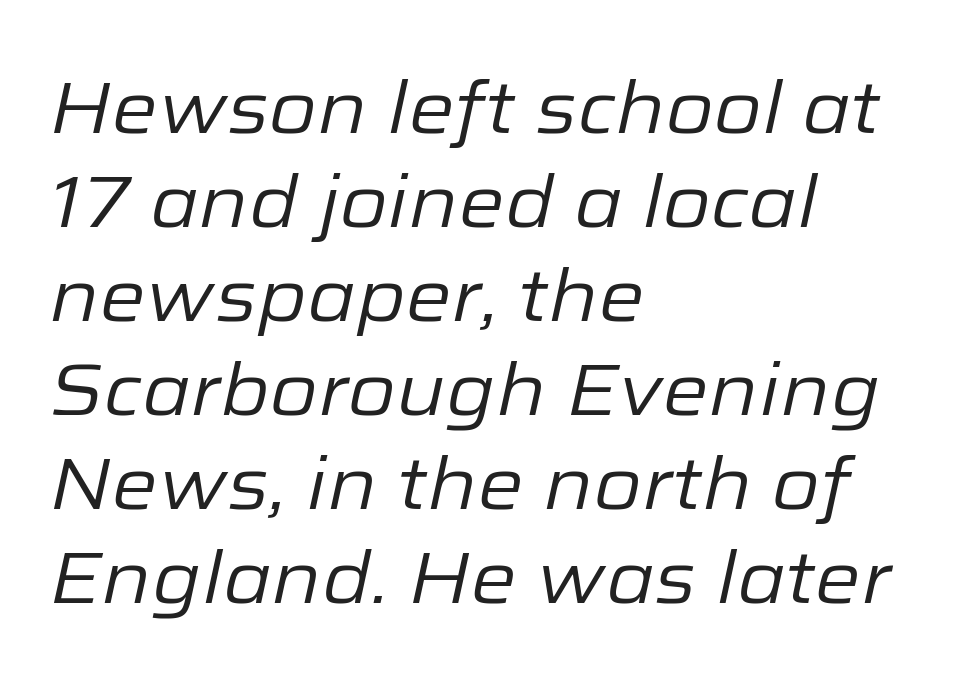
The image shows 74 px regular-weight type, italic (leaning right); set left-aligned, normal line spacing (1.27x), normal letter spacing, not underlined; low stroke contrast and a medium x-height.
